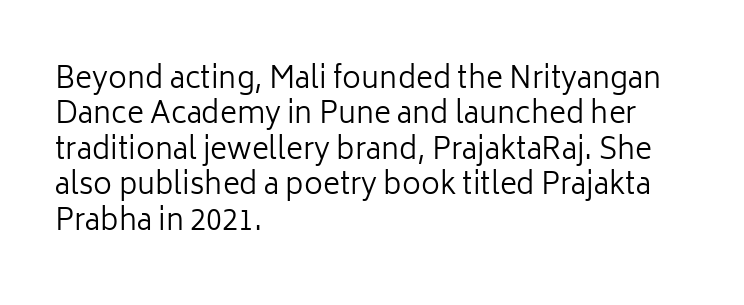
The image shows 29 px regular-weight sans-serif type, upright; set left-aligned, line spacing 1.22x, normal letter spacing, not underlined; low stroke contrast and a medium x-height.
